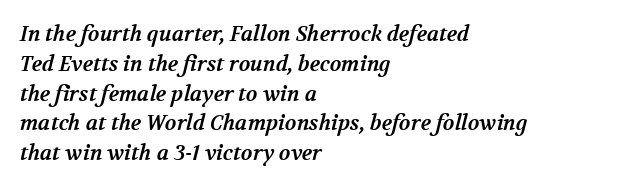
Q: Is the text bold? A: Yes.
Q: Is the text underlined? A: No.
Q: How is the paragraph aligned? A: Left-aligned.
Q: Is the spacing between letters normal or unusually wide? A: Normal.
Q: Is the spacing between lines tight, normal or loose? A: Normal.
